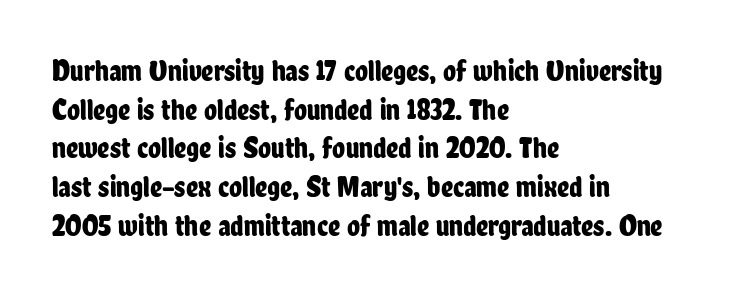
The image shows 30 px condensed sans-serif type, upright; set left-aligned, normal line spacing (1.29x), normal letter spacing, not underlined; low stroke contrast and a medium x-height.
